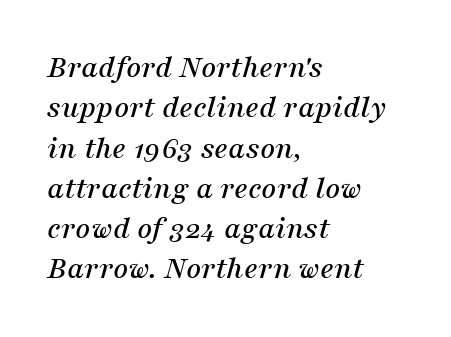
Q: Is the text italic (slanted)? A: Yes, it leans right by about 16 degrees.
Q: Is the typeface a serif or a sans-serif typeface? A: Serif.
Q: Is the text underlined? A: No.
Q: How is the paragraph aligned? A: Left-aligned.
Q: Is the spacing between letters normal or unusually wide? A: Normal.
Q: Width (condensed, normal, or wide)? A: Normal.
Q: Stroke contrast? A: Medium.
Q: x-height? A: Medium.
Q: Monospaced? A: No.
